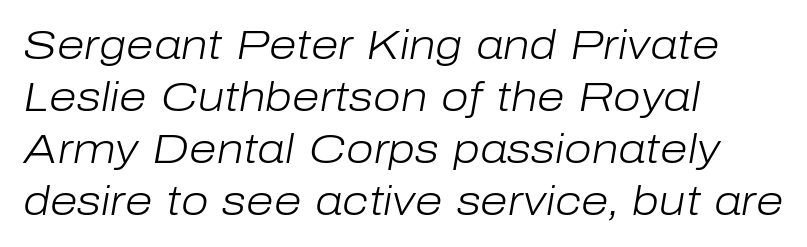
{"italic": "yes", "lean": "right", "slant_degrees": 10, "bold": "no", "weight": "light", "width": "normal", "stroke_contrast": "low", "x_height": "medium", "monospaced": "no", "underline": "no", "align": "left", "line_spacing": "normal", "line_spacing_ratio": 1.3, "letter_spacing": "normal", "letter_spacing_em": 0.0, "glyph_px": 40}
